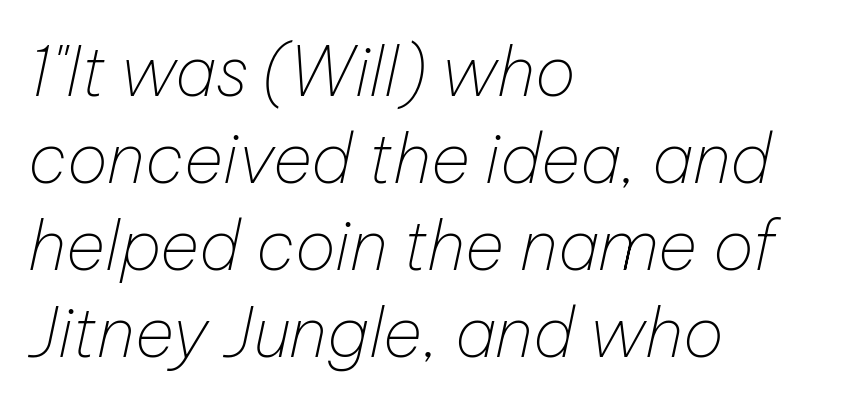
The image shows 68 px thin type, italic (leaning right); set left-aligned, normal line spacing (1.28x), normal letter spacing, not underlined; low stroke contrast and a medium x-height.
